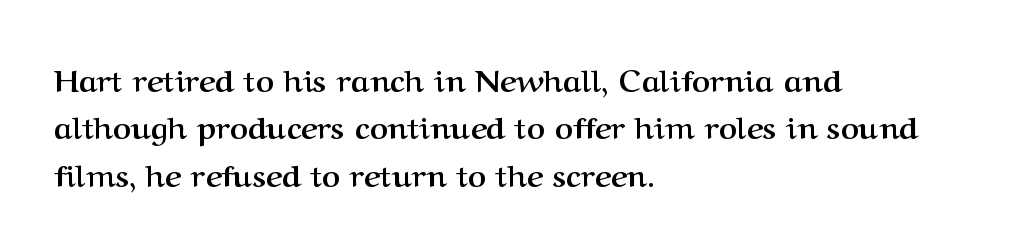
The image shows 31 px semibold serif type, upright; set left-aligned, normal line spacing (1.53x), normal letter spacing, not underlined; medium stroke contrast and a medium x-height.
